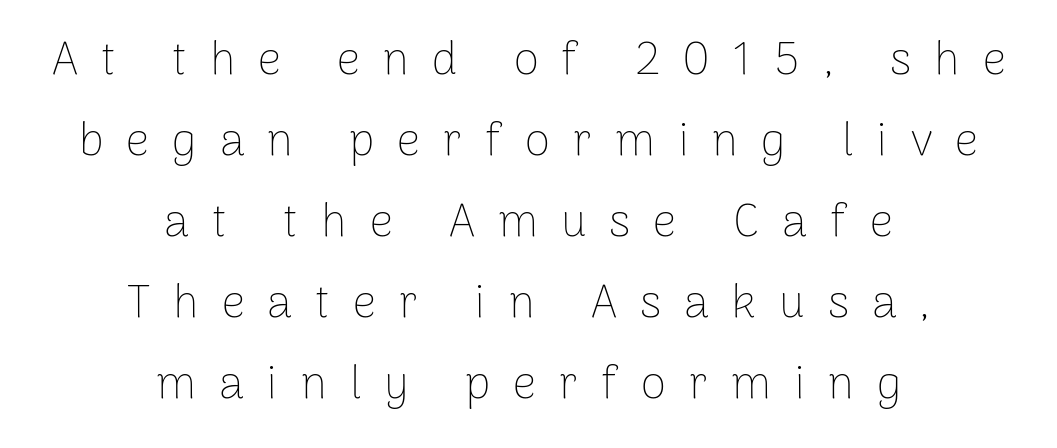
{"serif": "no", "italic": "no", "bold": "no", "weight": "thin", "width": "normal", "stroke_contrast": "low", "x_height": "medium", "monospaced": "no", "underline": "no", "align": "center", "line_spacing_ratio": 1.76, "letter_spacing": "wide", "letter_spacing_em": 0.5, "glyph_px": 46}
